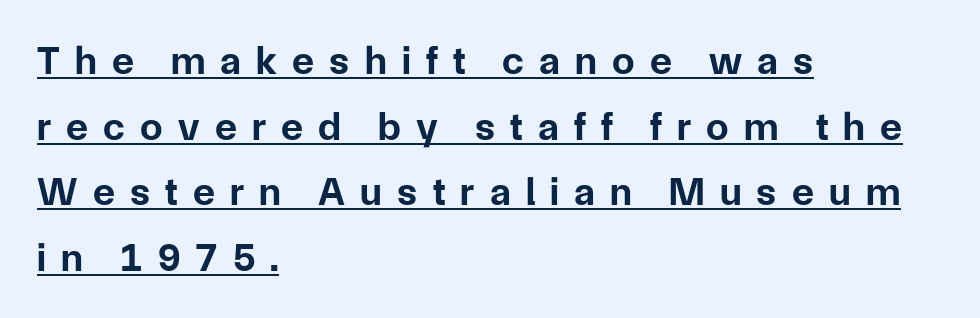
Nope, not italic — everything's standing straight. Underlined type. Rows of type keep a routine distance in the vertical direction. Is the letter spacing exaggerated? Yes — the characters are pushed far apart. Does the copy run flush right? No — it runs flush left. The face used here is a sans, in the tradition of grotesques and geometrics.
